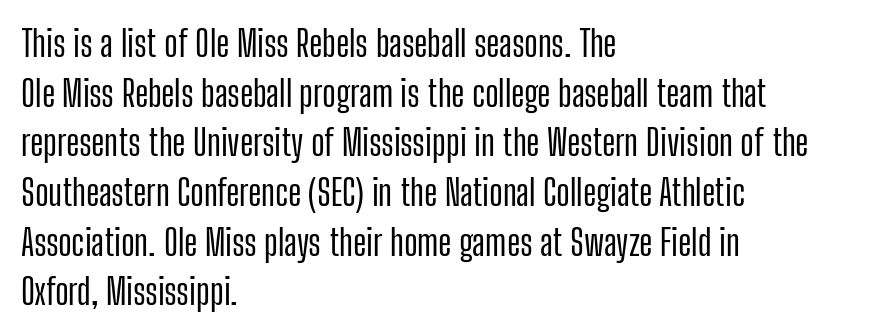
Leftover space on each line is placed entirely after the last word. The line-height multiplier appears to be the usual default. Nothing unusual about the tracking: characters are spaced as the font intends. This sample has the flowing, uneven cadence of proportional lettering. The glyphs are unaccompanied by any horizontal stroke below them.
